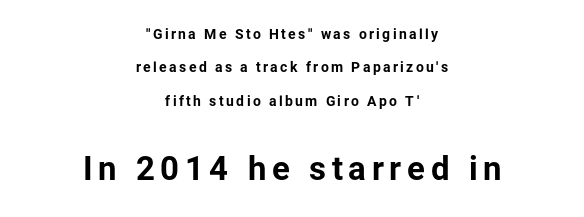
The image shows 33 px bold sans-serif type, upright; set centered, loose line spacing (2.39x), not underlined; the second (bottom) block is 2.36x larger; low stroke contrast and a medium x-height.
